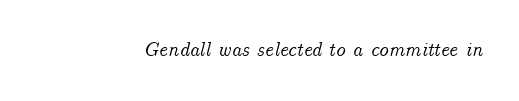
No extra tracking has been applied to these lines. Notice how the stems are inclined rather than vertical — that's the hallmark of italics. Beneath every word, the page is bare.
